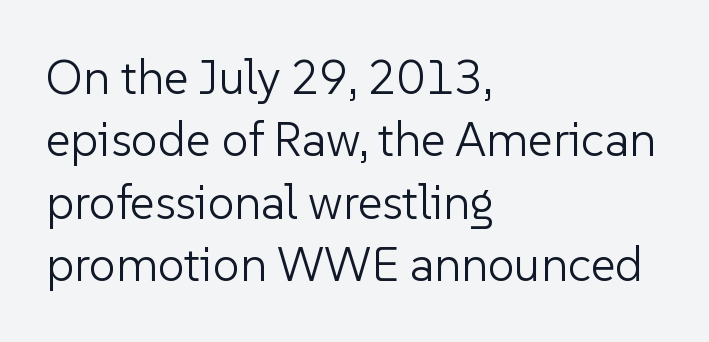
The image shows 48 px light sans-serif type, upright; set left-aligned, normal line spacing (1.3x), normal letter spacing, not underlined; low stroke contrast and a medium x-height.
